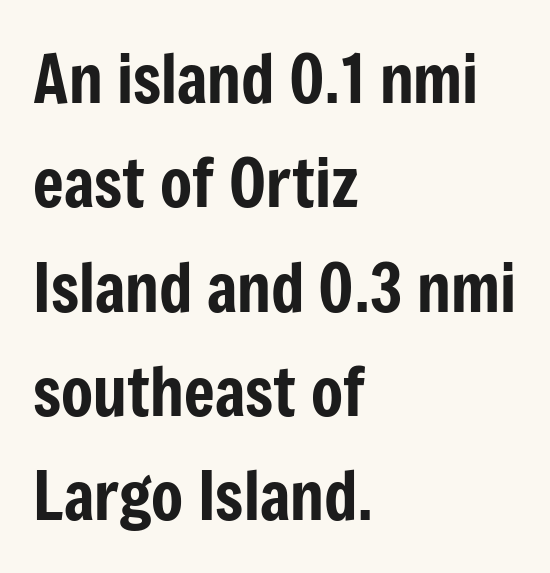
The face used here is a sans, in the tradition of grotesques and geometrics. Caption: standard tracking, unaltered. The ragged edge is on the right, which tells us the setting is flush left. Each new line begins a customary step beneath the previous one.
